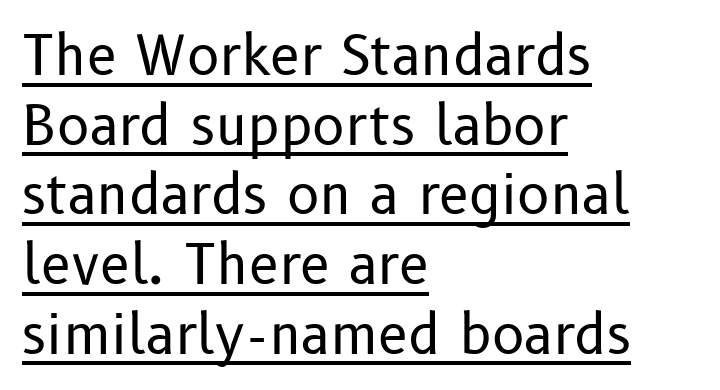
Q: Is the text bold? A: No.
Q: Is the text italic (slanted)? A: No, it is upright.
Q: Is the typeface a serif or a sans-serif typeface? A: Sans-serif.
Q: Is the text underlined? A: Yes.
Q: How is the paragraph aligned? A: Left-aligned.
Q: Is the spacing between letters normal or unusually wide? A: Normal.
Q: Is the spacing between lines tight, normal or loose? A: Normal.
Q: Width (condensed, normal, or wide)? A: Normal.
Q: Stroke contrast? A: Low.
Q: x-height? A: Medium.
Q: Monospaced? A: No.
